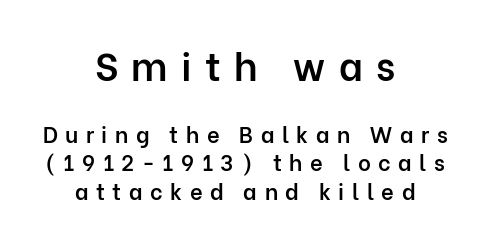
Q: Is the text bold? A: Semi-bold.
Q: Is the text italic (slanted)? A: No, it is upright.
Q: Is the typeface a serif or a sans-serif typeface? A: Sans-serif.
Q: Is the text underlined? A: No.
Q: How is the paragraph aligned? A: Centered.
Q: Is the spacing between letters normal or unusually wide? A: Unusually wide.
Q: Is the spacing between lines tight, normal or loose? A: Normal.
Q: Which block of text is set in a larger size, the first (top) or the second (bottom)? A: The first (top) one.
Q: Width (condensed, normal, or wide)? A: Normal.
Q: Stroke contrast? A: Low.
Q: x-height? A: Medium.
Q: Monospaced? A: No.
